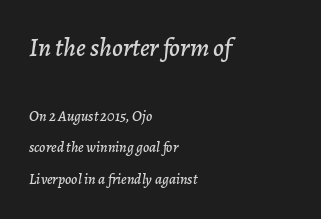
Underlining? Definitely not there. This rendering leaves character spacing at its baseline value. A great deal of white space separates one row of letters from the next. Caption: multi-line text, flush left, ragged right. Does the bottom block carry the larger type? No, the top block does.
